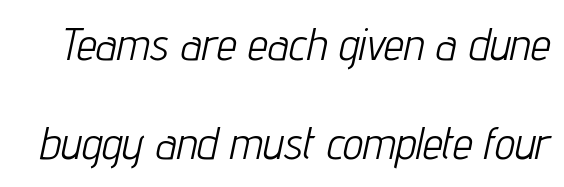
The baseline area is clear. There is no visible air inserted between adjacent glyphs. Each letter keeps its own natural width here, so spacing adapts to shape. Caption: face not bold, strokes unweighted.
